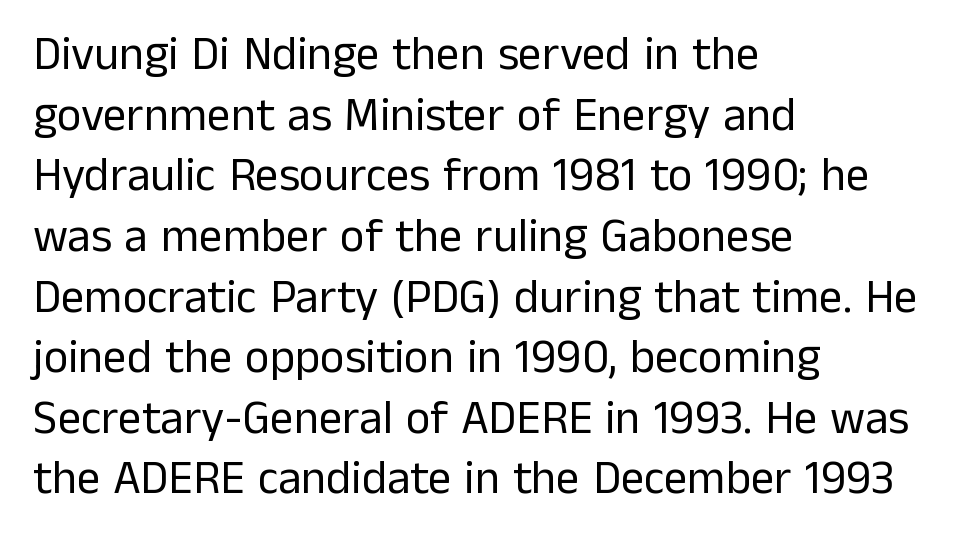
Q: Is the text bold? A: No.
Q: Is the text italic (slanted)? A: No, it is upright.
Q: Is the typeface a serif or a sans-serif typeface? A: Sans-serif.
Q: Is the text underlined? A: No.
Q: How is the paragraph aligned? A: Left-aligned.
Q: Is the spacing between letters normal or unusually wide? A: Normal.
Q: Is the spacing between lines tight, normal or loose? A: Normal.
Q: Width (condensed, normal, or wide)? A: Normal.
Q: Stroke contrast? A: Low.
Q: x-height? A: Medium.
Q: Monospaced? A: No.
